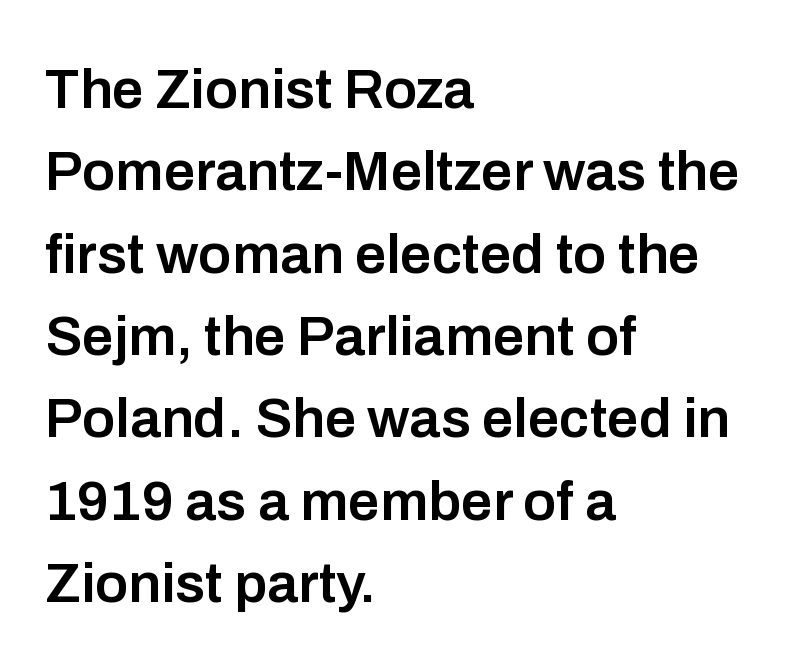
The image shows 56 px semibold sans-serif type, upright; set left-aligned, normal line spacing (1.47x), normal letter spacing, not underlined; low stroke contrast and a medium x-height.
